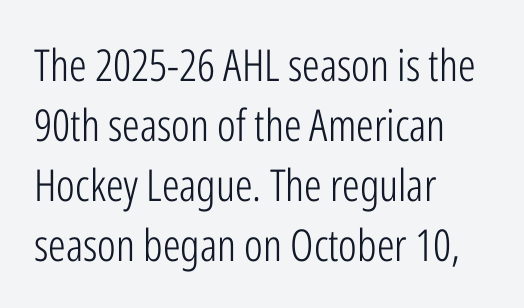
The image shows 44 px light, condensed sans-serif type, upright; set left-aligned, normal line spacing (1.36x), normal letter spacing, not underlined; low stroke contrast and a medium x-height.
